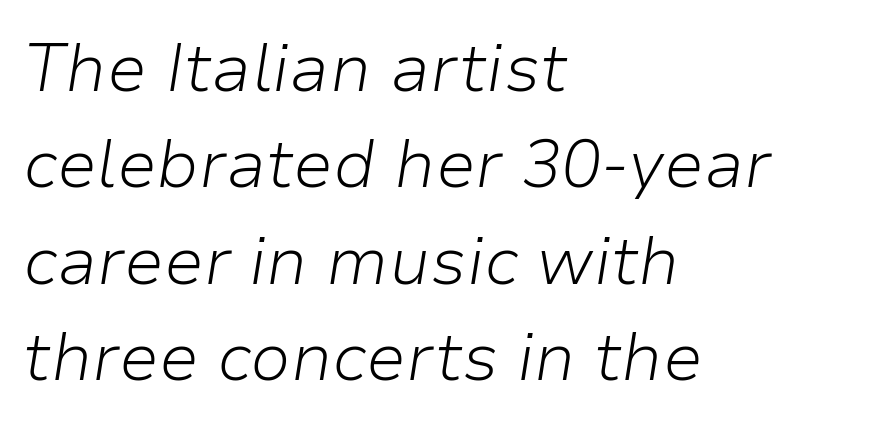
Q: Is the text bold? A: No.
Q: Is the text italic (slanted)? A: Yes, it leans right by about 9 degrees.
Q: Is the text underlined? A: No.
Q: How is the paragraph aligned? A: Left-aligned.
Q: Is the spacing between letters normal or unusually wide? A: Normal.
Q: Is the spacing between lines tight, normal or loose? A: Normal.
Q: Width (condensed, normal, or wide)? A: Normal.
Q: Stroke contrast? A: Low.
Q: x-height? A: Medium.
Q: Monospaced? A: No.
